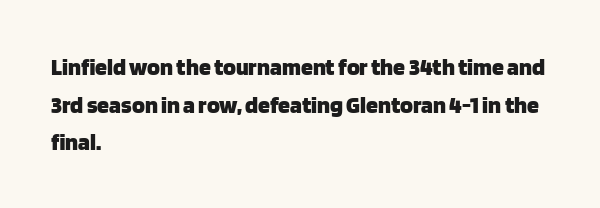
The image shows 24 px bold type, upright; set left-aligned, normal line spacing (1.57x), normal letter spacing, not underlined.
